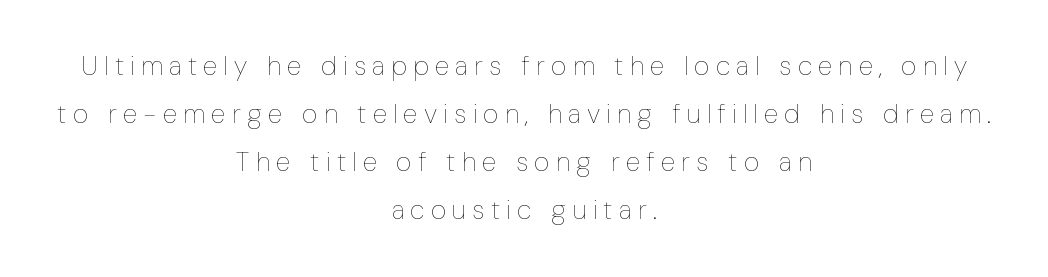
Q: Is the text bold? A: No.
Q: Is the text italic (slanted)? A: No, it is upright.
Q: Is the text underlined? A: No.
Q: How is the paragraph aligned? A: Centered.
Q: Is the spacing between letters normal or unusually wide? A: Unusually wide.
